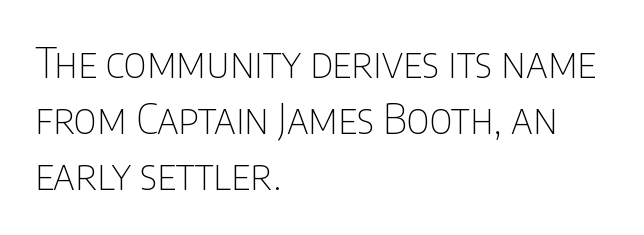
The image shows 41 px thin, condensed sans-serif type, upright; set left-aligned, normal line spacing (1.36x), normal letter spacing, not underlined; low stroke contrast and a large x-height.
